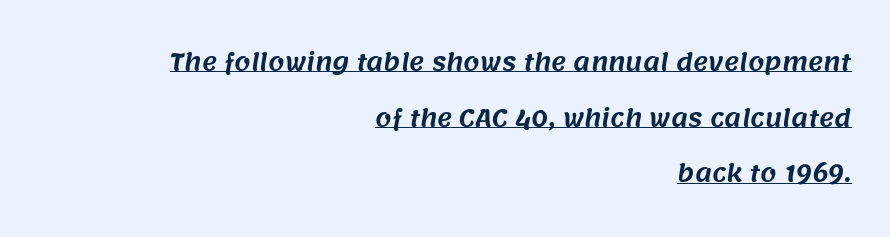
{"underline": "yes", "align": "right", "line_spacing": "loose", "line_spacing_ratio": 2.42, "letter_spacing": "normal", "letter_spacing_em": 0.0, "glyph_px": 23}
